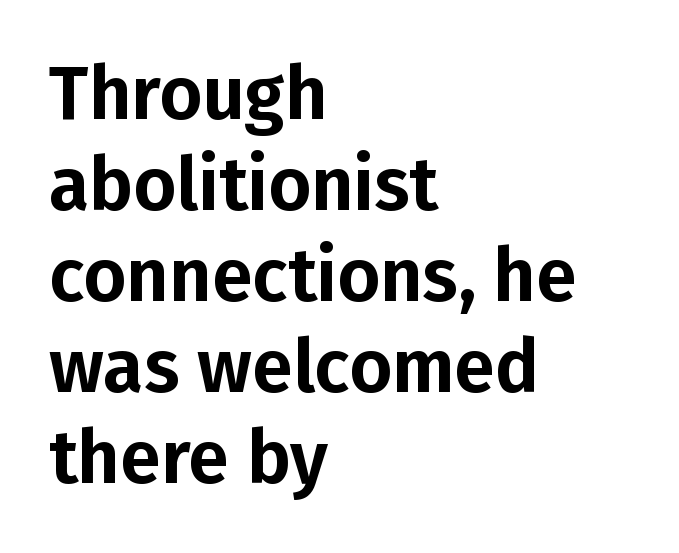
{"serif": "no", "italic": "no", "width": "normal", "stroke_contrast": "low", "x_height": "medium", "monospaced": "no", "underline": "no", "align": "left", "line_spacing_ratio": 1.23, "letter_spacing": "normal", "letter_spacing_em": 0.0, "glyph_px": 74}
